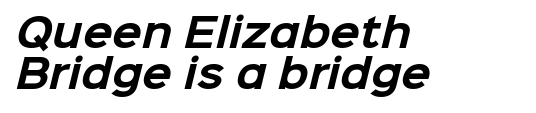
{"serif": "no", "bold": "yes", "weight": "bold", "width": "normal", "stroke_contrast": "low", "x_height": "medium", "monospaced": "no", "underline": "no", "align": "left", "line_spacing": "tight", "line_spacing_ratio": 1.04, "letter_spacing": "normal", "letter_spacing_em": 0.0, "glyph_px": 39}
